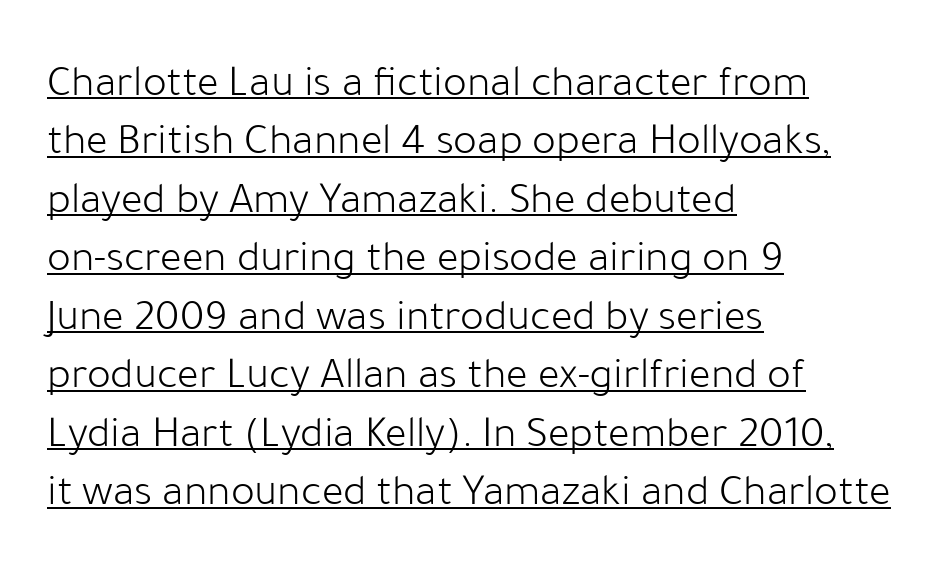
Proportional: the letters do not fall into vertical columns. The letters stand upright; this is a roman face. In terms of letterform style, serifs are entirely absent. The tracking reads as untouched default to a designer's eye. Alignment: flush left. Glance below the letters and you will spot a drawn line.
